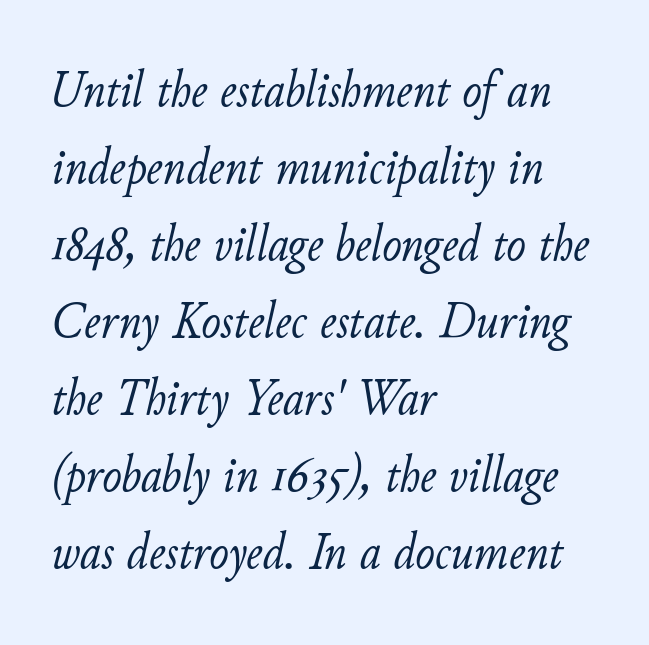
The image shows 52 px light type, italic (leaning right); set left-aligned, normal line spacing (1.48x), normal letter spacing, not underlined; low stroke contrast and a small x-height.
